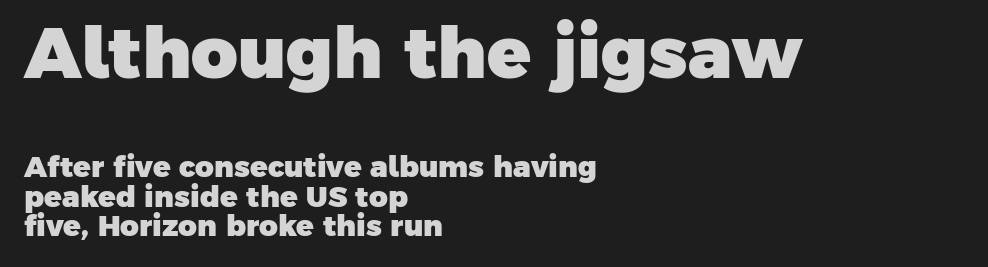
Compared with typical paragraphs, the rows here are closer together. Think of a printed novel: that variable character pitch is what you see here. Unmarked baselines from the first word to the last. These lines are set flush left with a ragged right edge.
